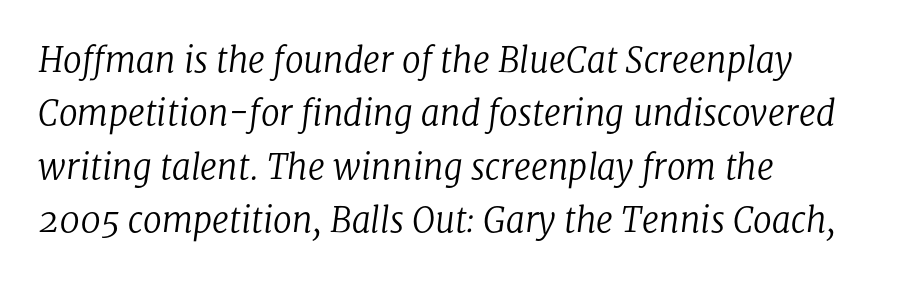
{"serif": "yes", "italic": "yes", "lean": "right", "slant_degrees": 8, "bold": "no", "weight": "regular", "width": "normal", "stroke_contrast": "low", "x_height": "medium", "monospaced": "no", "underline": "no", "align": "left", "line_spacing": "normal", "line_spacing_ratio": 1.57, "letter_spacing": "normal", "letter_spacing_em": 0.0, "glyph_px": 34}
